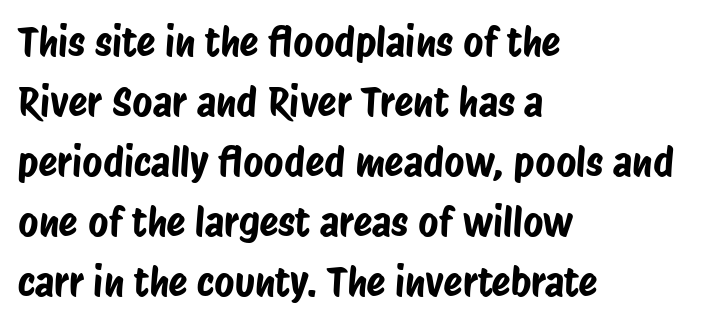
Does the copy run flush right? No — it runs flush left. The vertical gap from one line to the next is medium. Character widths vary here, with narrow letters taking less room than wide ones. The gaps between neighbouring characters are ordinary and unremarkable. Check the space under the baseline: it is left empty. Regarding serifs, this sample does without them.
